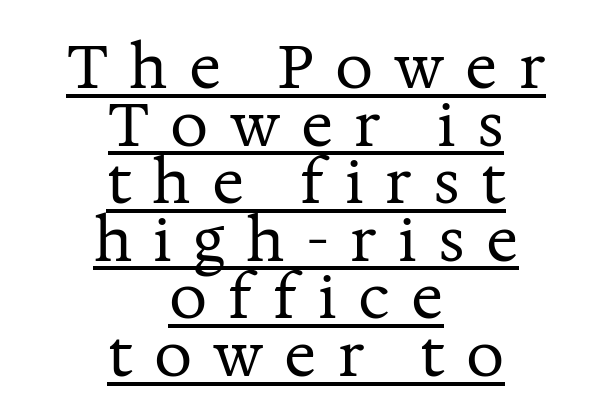
Q: Is the text bold? A: No.
Q: Is the text italic (slanted)? A: No, it is upright.
Q: Is the typeface a serif or a sans-serif typeface? A: Serif.
Q: Is the text underlined? A: Yes.
Q: How is the paragraph aligned? A: Centered.
Q: Is the spacing between letters normal or unusually wide? A: Unusually wide.
Q: Is the spacing between lines tight, normal or loose? A: Tight.
Q: Width (condensed, normal, or wide)? A: Normal.
Q: Stroke contrast? A: Medium.
Q: x-height? A: Medium.
Q: Monospaced? A: No.
